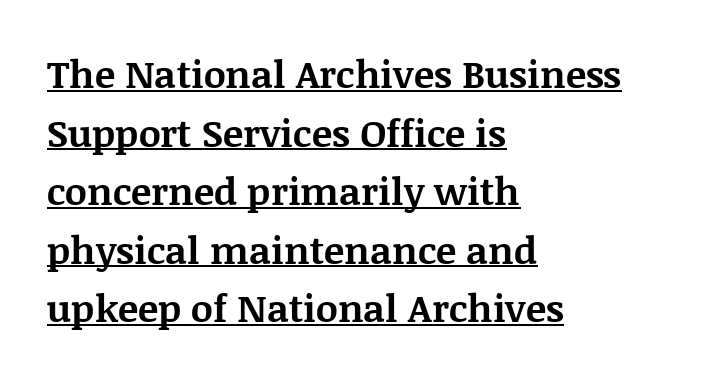
The image shows 38 px bold serif type, upright; set left-aligned, normal line spacing (1.54x), normal letter spacing, underlined; medium stroke contrast and a large x-height.
